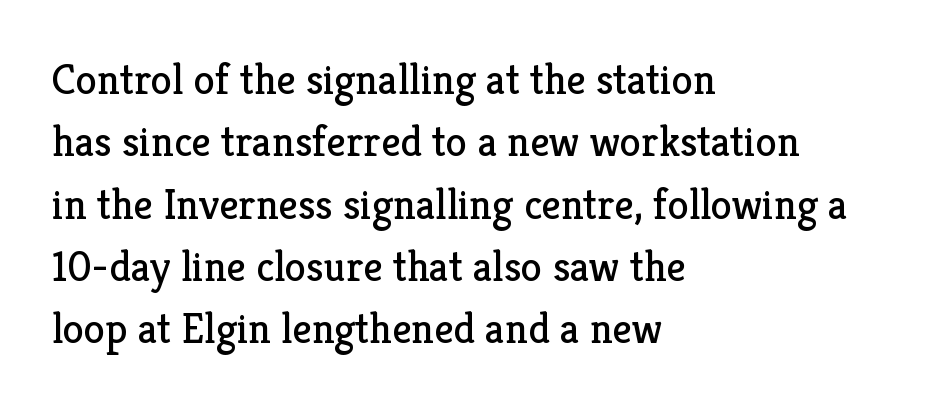
Caption: multi-line text, flush left, ragged right. Serifs: yes, visible at the terminals of the letterforms. These lines are rendered in a variable-pitch font. The rendering keeps characters at their native spacing. Stroke mass is kept to a normal reading level or below.
